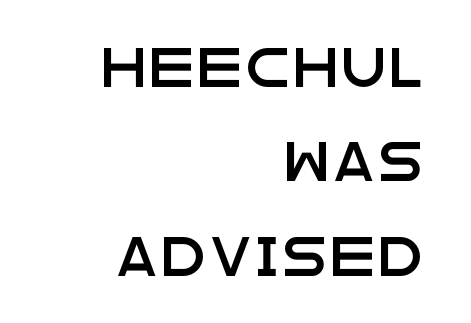
{"serif": "no", "italic": "no", "width": "wide", "stroke_contrast": "low", "x_height": "large", "monospaced": "no", "underline": "no", "align": "right", "line_spacing": "loose", "line_spacing_ratio": 2.42, "glyph_px": 39}
